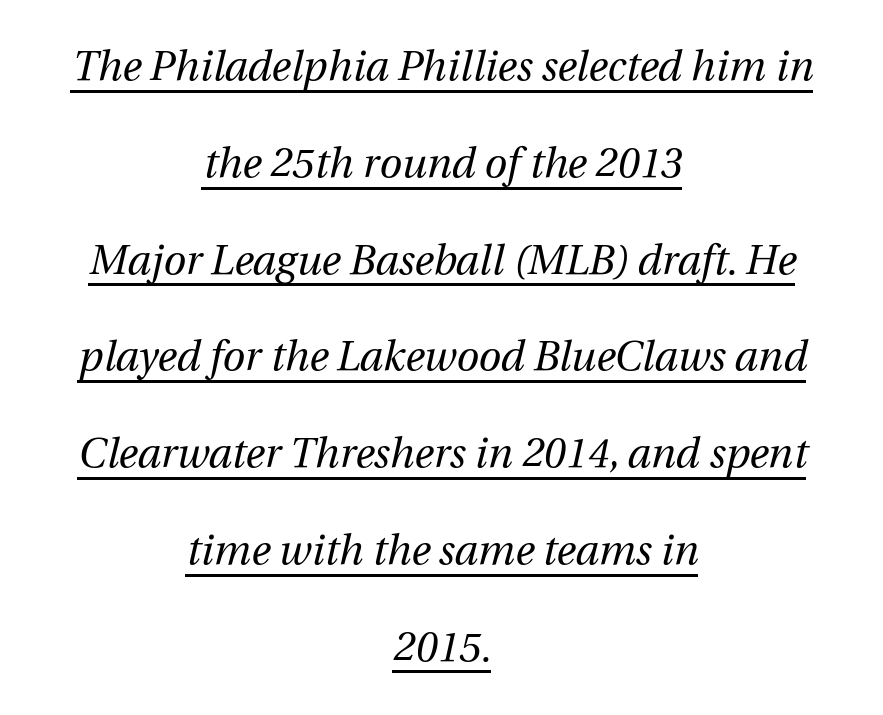
{"italic": "yes", "lean": "right", "slant_degrees": 12, "bold": "no", "weight": "regular", "width": "normal", "stroke_contrast": "medium", "x_height": "medium", "monospaced": "no", "underline": "yes", "align": "center", "line_spacing": "loose", "line_spacing_ratio": 2.36, "letter_spacing": "normal", "letter_spacing_em": 0.0, "glyph_px": 41}
